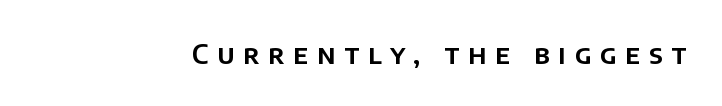
{"italic": "no", "underline": "no", "letter_spacing": "wide", "letter_spacing_em": 0.32, "glyph_px": 27}
